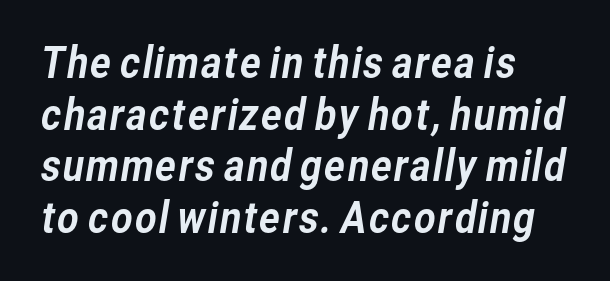
Q: Is the typeface a serif or a sans-serif typeface? A: Sans-serif.
Q: Is the text underlined? A: No.
Q: How is the paragraph aligned? A: Left-aligned.
Q: Is the spacing between letters normal or unusually wide? A: Normal.
Q: Width (condensed, normal, or wide)? A: Normal.
Q: Stroke contrast? A: Low.
Q: x-height? A: Medium.
Q: Monospaced? A: No.
